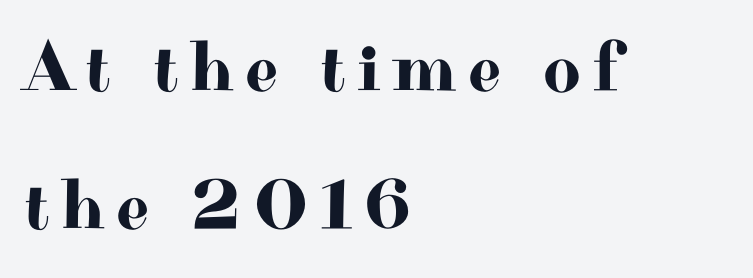
The image shows 72 px wide serif type, upright; set left-aligned, loose line spacing (1.92x), not underlined; high stroke contrast and a small x-height.
